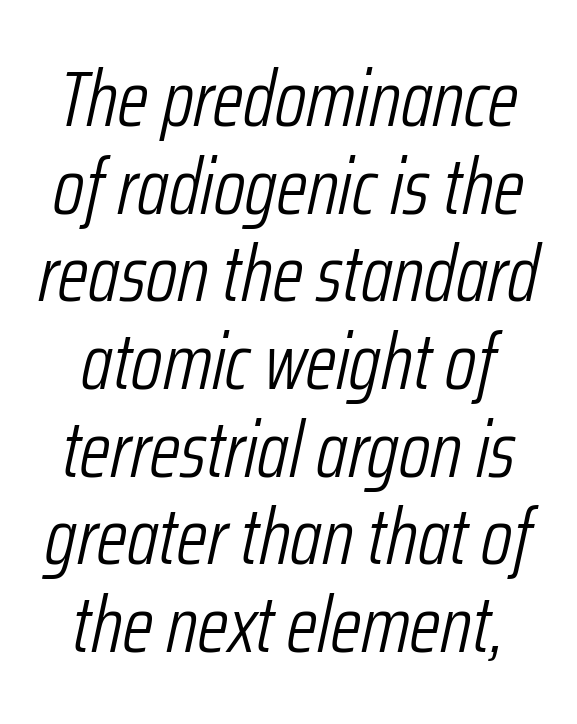
Q: Is the text bold? A: No.
Q: Is the text italic (slanted)? A: Yes, it leans right by about 12 degrees.
Q: Is the text underlined? A: No.
Q: Is the spacing between letters normal or unusually wide? A: Normal.
Q: Is the spacing between lines tight, normal or loose? A: Tight.
Q: Width (condensed, normal, or wide)? A: Condensed.
Q: Stroke contrast? A: Low.
Q: x-height? A: Medium.
Q: Monospaced? A: No.
